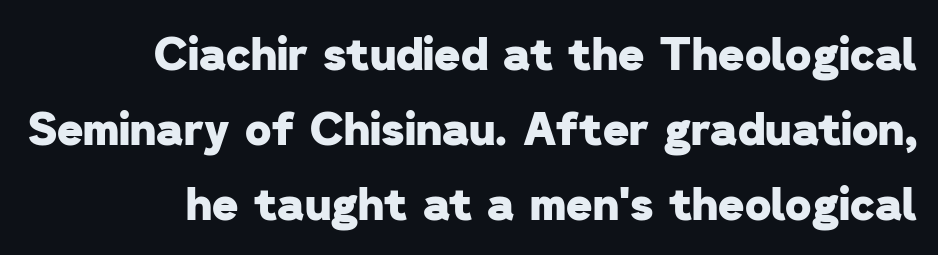
Q: Is the text bold? A: Yes.
Q: Is the typeface a serif or a sans-serif typeface? A: Sans-serif.
Q: Is the text underlined? A: No.
Q: Is the spacing between letters normal or unusually wide? A: Normal.
Q: Is the spacing between lines tight, normal or loose? A: Normal.
Q: Width (condensed, normal, or wide)? A: Normal.
Q: Stroke contrast? A: Low.
Q: x-height? A: Medium.
Q: Monospaced? A: No.
